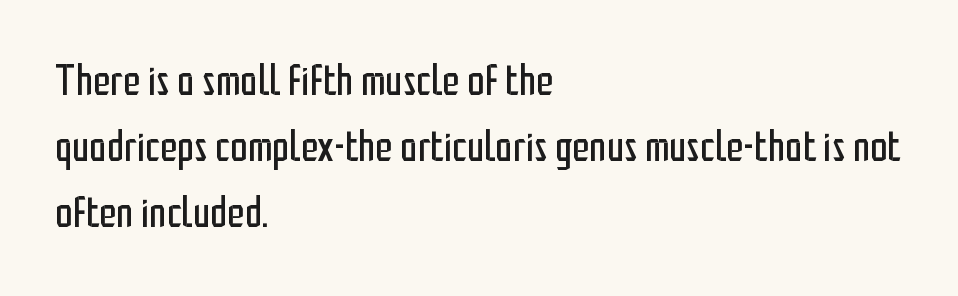
{"serif": "no", "italic": "no", "bold": "no", "weight": "regular", "width": "condensed", "stroke_contrast": "low", "x_height": "medium", "monospaced": "no", "underline": "no", "align": "left", "line_spacing": "normal", "line_spacing_ratio": 1.5, "letter_spacing": "normal", "letter_spacing_em": 0.0, "glyph_px": 44}
